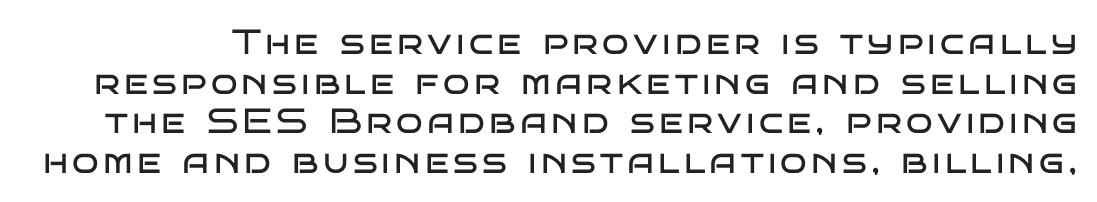
Think of a printed novel: that variable character pitch is what you see here. Very little white space separates one row of letters from the next. This is roman type, the default non-slanted kind. Bold? No — there's no thickening of the strokes. A bare baseline throughout the passage.
